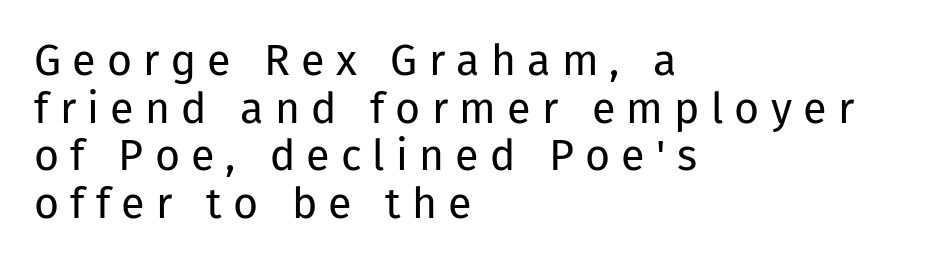
Is this a sans? Yes — the strokes have no serifs. Horizontal bands of white between lines are thin slivers. The font is comparable to plain body text, perhaps lighter. Typeset ragged right — the left edge is the straight one.
